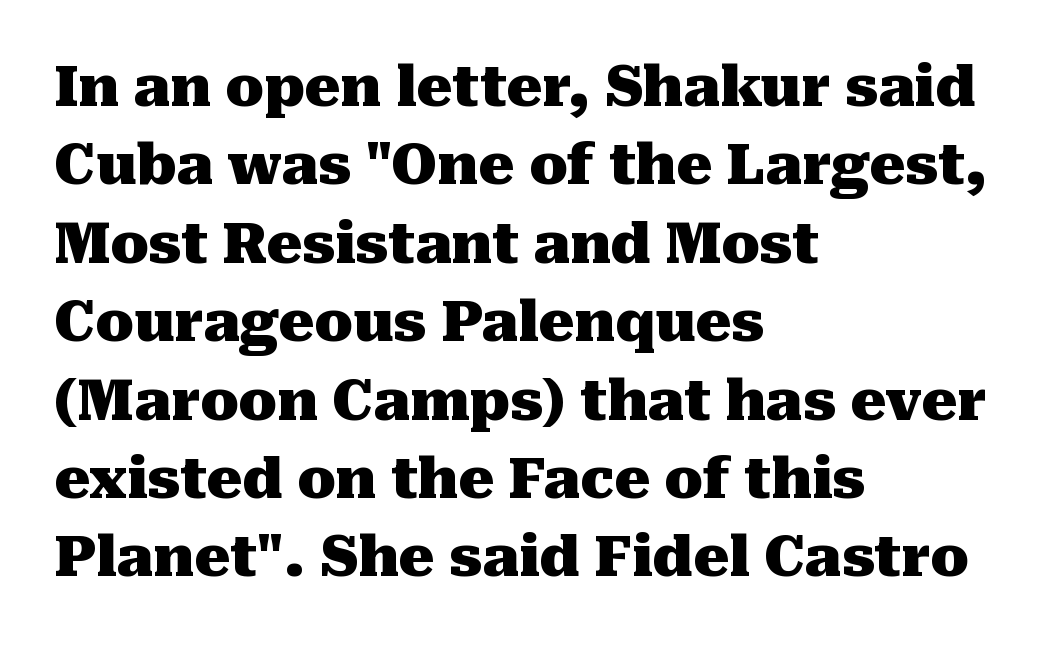
{"serif": "yes", "italic": "no", "bold": "yes", "weight": "heavy", "width": "normal", "stroke_contrast": "medium", "x_height": "medium", "monospaced": "no", "underline": "no", "align": "left", "line_spacing": "normal", "line_spacing_ratio": 1.4, "letter_spacing": "normal", "letter_spacing_em": 0.0, "glyph_px": 56}
